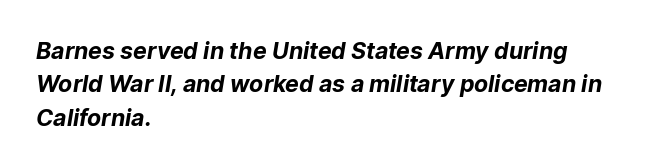
Q: Is the text bold? A: Yes.
Q: Is the text underlined? A: No.
Q: How is the paragraph aligned? A: Left-aligned.
Q: Is the spacing between letters normal or unusually wide? A: Normal.
Q: Is the spacing between lines tight, normal or loose? A: Normal.
